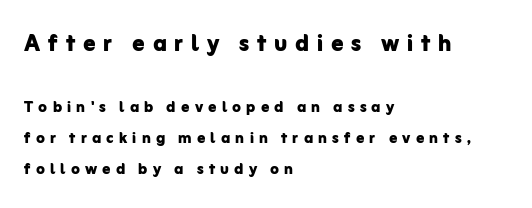
Q: Is the text bold? A: Yes.
Q: Is the text italic (slanted)? A: No, it is upright.
Q: Is the typeface a serif or a sans-serif typeface? A: Sans-serif.
Q: Is the text underlined? A: No.
Q: How is the paragraph aligned? A: Left-aligned.
Q: Is the spacing between letters normal or unusually wide? A: Unusually wide.
Q: Is the spacing between lines tight, normal or loose? A: Normal.
Q: Which block of text is set in a larger size, the first (top) or the second (bottom)? A: The first (top) one.
Q: Width (condensed, normal, or wide)? A: Normal.
Q: Stroke contrast? A: Low.
Q: x-height? A: Medium.
Q: Monospaced? A: No.
